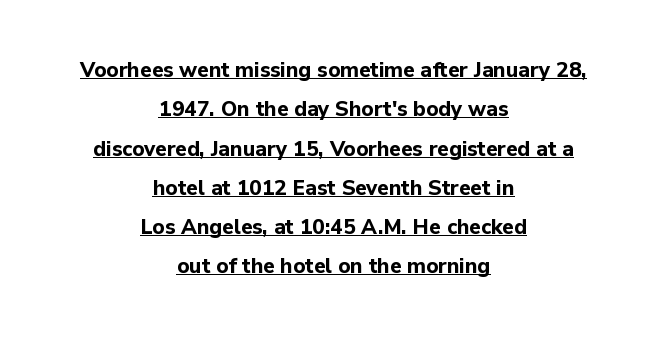
The image shows 21 px bold type, upright; set centered, line spacing 1.87x, normal letter spacing, underlined.
